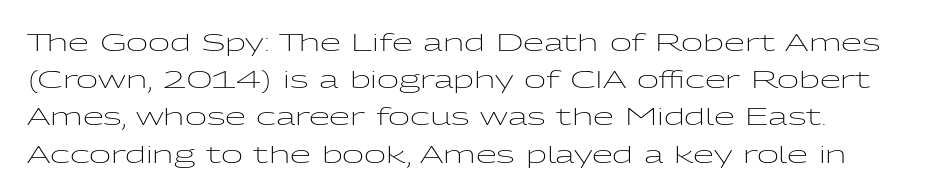
{"italic": "no", "bold": "no", "underline": "no", "line_spacing": "normal", "line_spacing_ratio": 1.55, "letter_spacing": "normal", "letter_spacing_em": 0.0, "glyph_px": 24}
